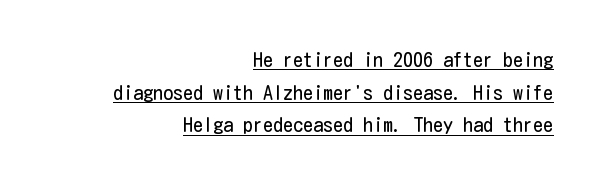
{"italic": "no", "bold": "no", "underline": "yes", "align": "right", "line_spacing": "normal", "line_spacing_ratio": 1.63, "letter_spacing": "normal", "letter_spacing_em": 0.0, "glyph_px": 20}
